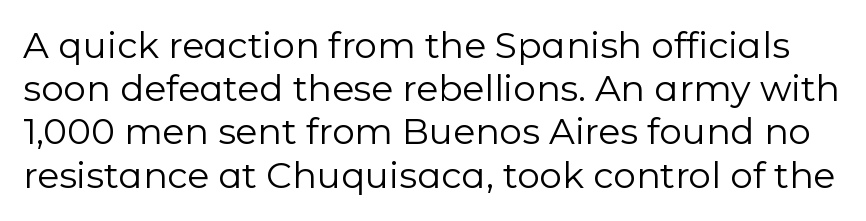
Each row of text sits above clean, open space. A quiet, ordinary-to-light weight characterises the typeface. The font family rendered here belongs to the sans-serif group. Posture: upright roman. Do the characters align in a grid? No, the font is proportional. Honestly, the letter spacing is just normal — you wouldn't notice it.
